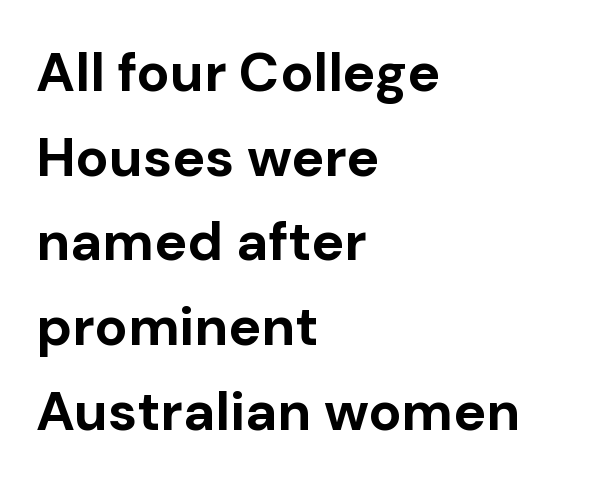
{"serif": "no", "italic": "no", "bold": "yes", "weight": "bold", "width": "normal", "stroke_contrast": "low", "x_height": "medium", "monospaced": "no", "underline": "no", "align": "left", "line_spacing": "normal", "line_spacing_ratio": 1.54, "letter_spacing": "normal", "letter_spacing_em": 0.0, "glyph_px": 55}
